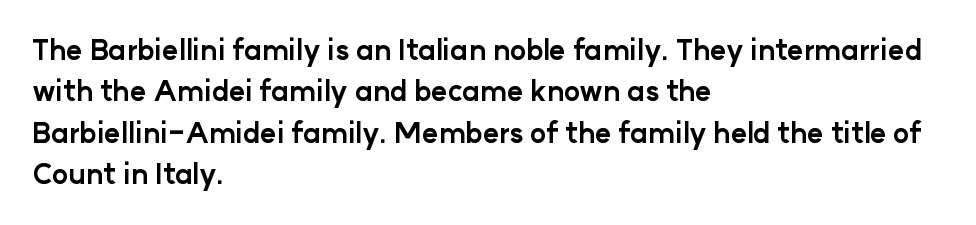
Q: Is the text bold? A: Yes.
Q: Is the text italic (slanted)? A: No, it is upright.
Q: Is the typeface a serif or a sans-serif typeface? A: Sans-serif.
Q: Is the text underlined? A: No.
Q: How is the paragraph aligned? A: Left-aligned.
Q: Is the spacing between letters normal or unusually wide? A: Normal.
Q: Is the spacing between lines tight, normal or loose? A: Normal.
Q: Width (condensed, normal, or wide)? A: Normal.
Q: Stroke contrast? A: Low.
Q: x-height? A: Medium.
Q: Monospaced? A: No.
